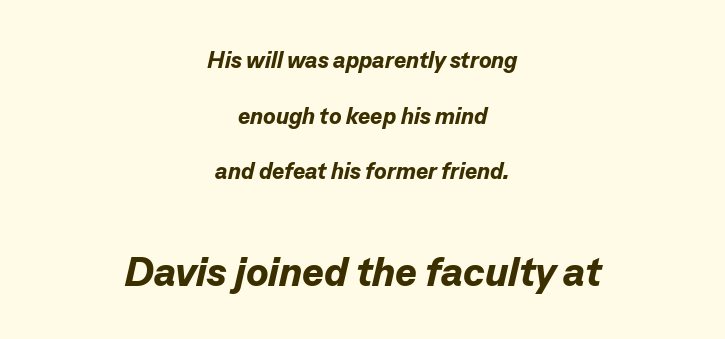
When letters slant like this, we call the style italic. Reading down the column, the eye jumps a long way to each next line. The passage is arranged like a title page — every line centered. These lines keep a tight, regular rhythm from letter to letter.
